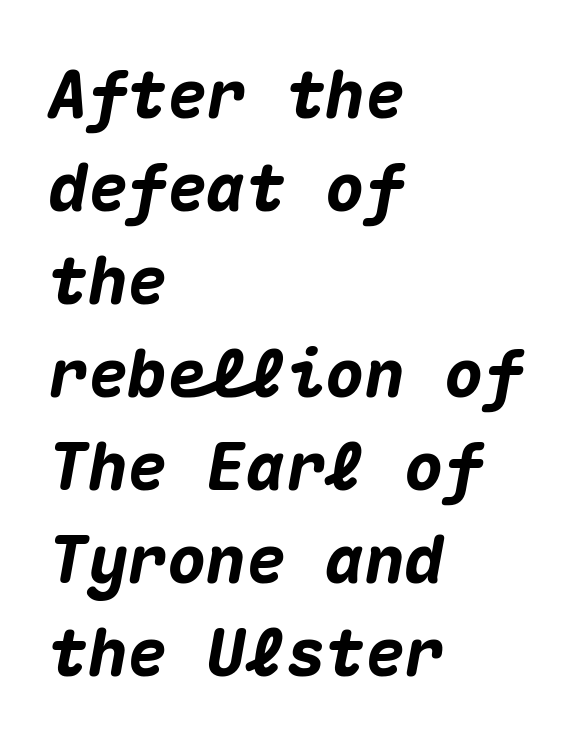
Q: Is the text bold? A: Yes.
Q: Is the text italic (slanted)? A: Yes, it leans right by about 10 degrees.
Q: Is the text underlined? A: No.
Q: How is the paragraph aligned? A: Left-aligned.
Q: Is the spacing between letters normal or unusually wide? A: Normal.
Q: Is the spacing between lines tight, normal or loose? A: Normal.
Q: Width (condensed, normal, or wide)? A: Normal.
Q: Stroke contrast? A: Medium.
Q: x-height? A: Medium.
Q: Monospaced? A: Yes.
